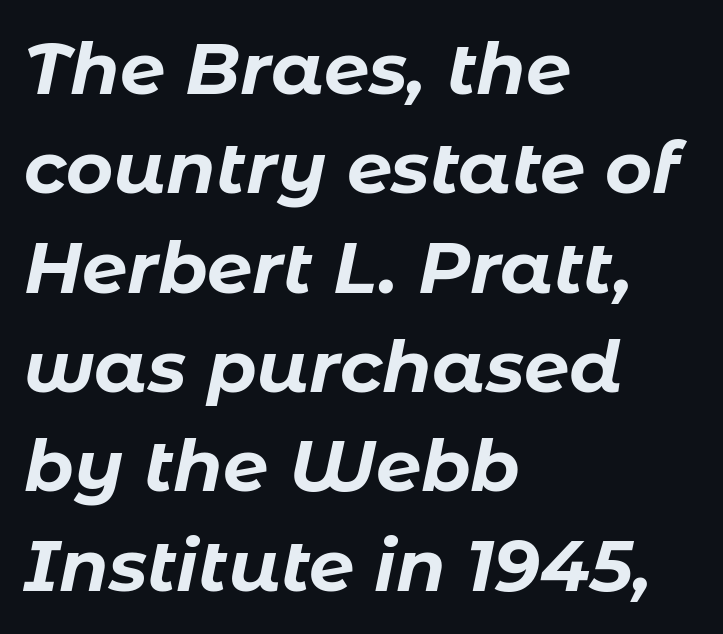
The image shows 72 px bold type, italic (leaning right); set left-aligned, normal line spacing (1.38x), normal letter spacing, not underlined; low stroke contrast and a medium x-height.
